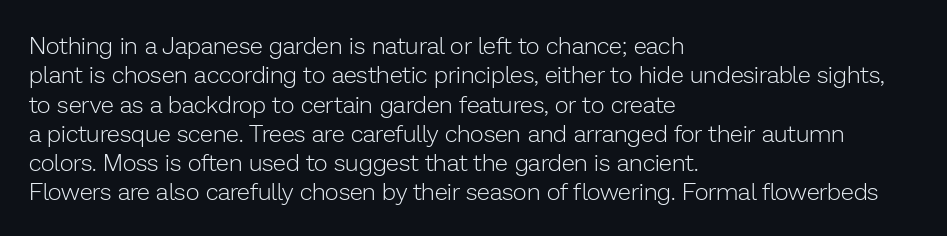
Q: Is the text bold? A: No.
Q: Is the text italic (slanted)? A: No, it is upright.
Q: Is the text underlined? A: No.
Q: How is the paragraph aligned? A: Left-aligned.
Q: Is the spacing between letters normal or unusually wide? A: Normal.
